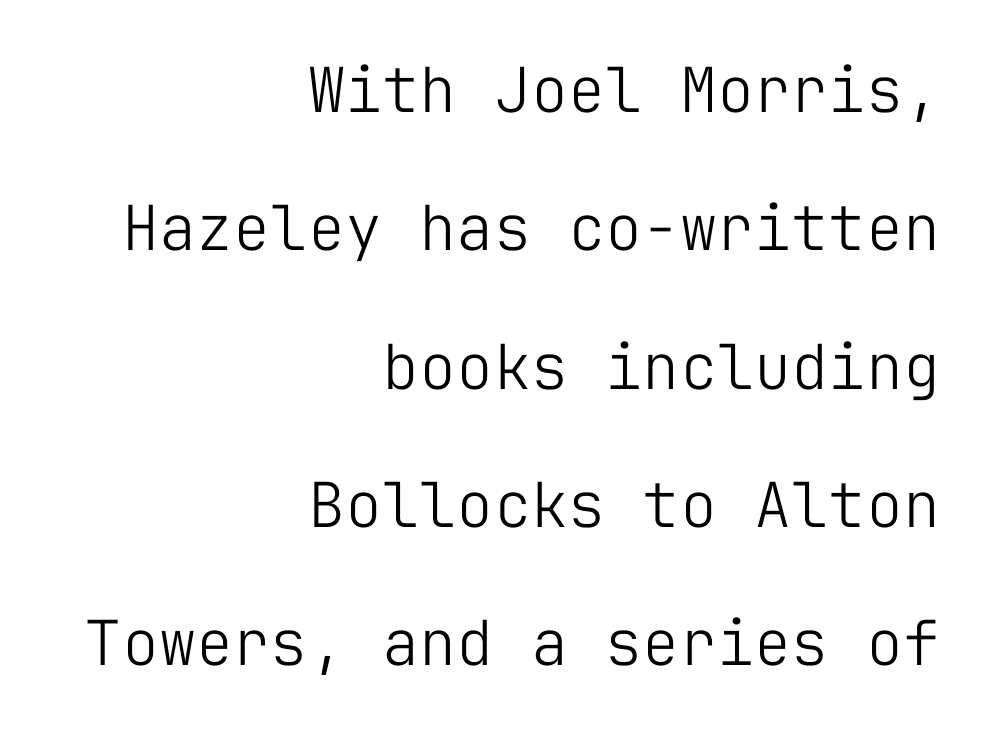
Q: Is the text bold? A: No.
Q: Is the text italic (slanted)? A: No, it is upright.
Q: Is the typeface a serif or a sans-serif typeface? A: Sans-serif.
Q: Is the text underlined? A: No.
Q: How is the paragraph aligned? A: Right-aligned.
Q: Is the spacing between letters normal or unusually wide? A: Normal.
Q: Is the spacing between lines tight, normal or loose? A: Loose.
Q: Width (condensed, normal, or wide)? A: Normal.
Q: Stroke contrast? A: Low.
Q: x-height? A: Medium.
Q: Monospaced? A: Yes.
